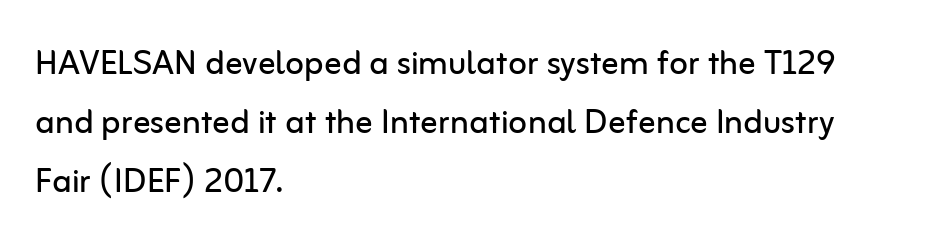
Q: Is the text bold? A: No.
Q: Is the text italic (slanted)? A: No, it is upright.
Q: Is the typeface a serif or a sans-serif typeface? A: Sans-serif.
Q: Is the text underlined? A: No.
Q: How is the paragraph aligned? A: Left-aligned.
Q: Is the spacing between letters normal or unusually wide? A: Normal.
Q: Is the spacing between lines tight, normal or loose? A: Normal.
Q: Width (condensed, normal, or wide)? A: Normal.
Q: Stroke contrast? A: Low.
Q: x-height? A: Medium.
Q: Monospaced? A: No.
